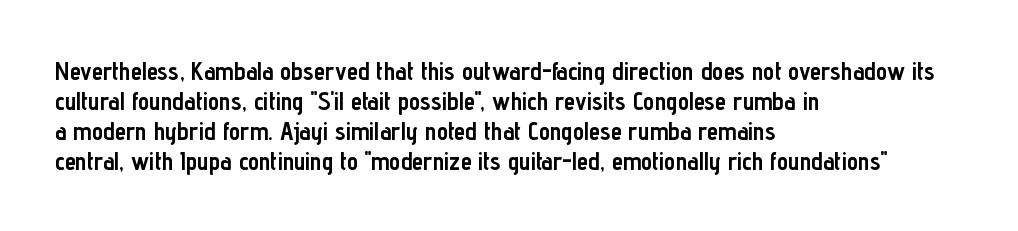
The image shows 25 px bold type, upright; set left-aligned, line spacing 1.2x, normal letter spacing, not underlined.
